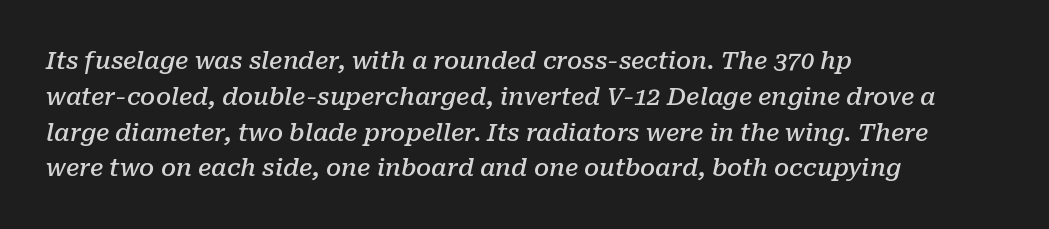
{"italic": "yes", "lean": "right", "slant_degrees": 10, "bold": "semi", "underline": "no", "align": "left", "line_spacing": "normal", "line_spacing_ratio": 1.49, "letter_spacing": "normal", "letter_spacing_em": 0.0, "glyph_px": 24}
